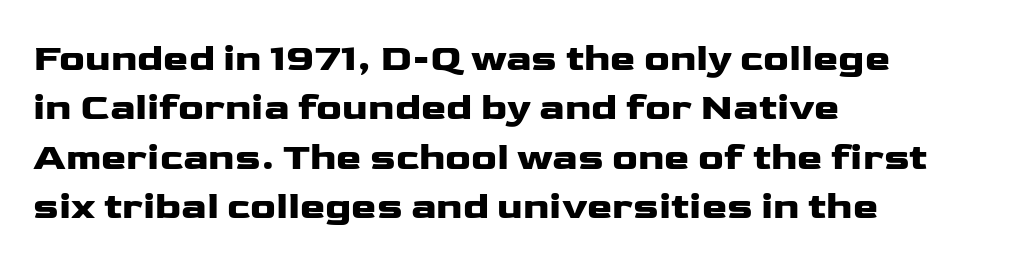
Descenders hang freely into open space. Is there much room between lines? A standard amount, neither cramped nor airy. The face used here is proportionally spaced, like ordinary book or web type. Rendered with straight, roman letterforms. Each word holds together tightly as a unit, with standard inter-letter gaps. The rag falls on the right side of this text block.
